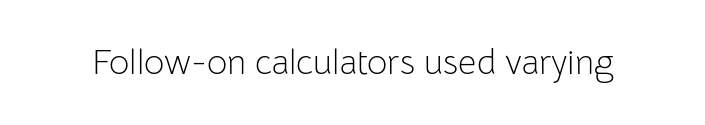
The image shows 35 px light sans-serif type, upright; set normal letter spacing, not underlined; low stroke contrast and a medium x-height.
